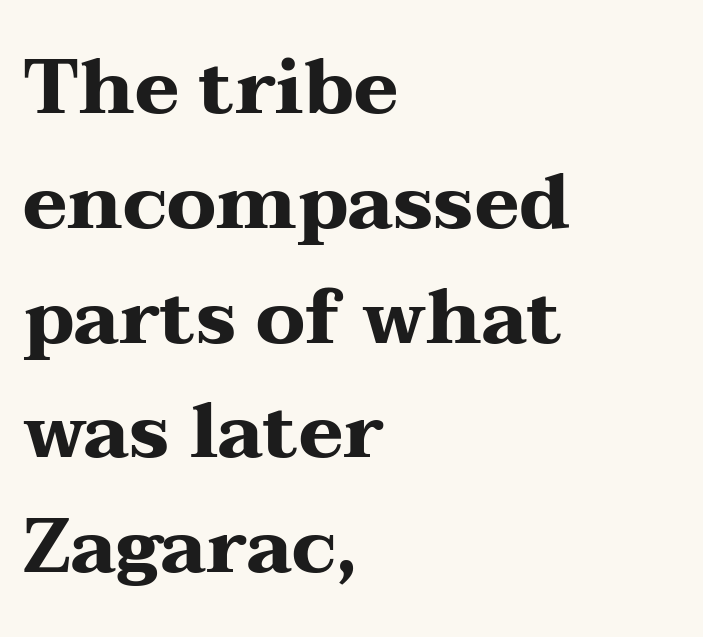
You could not count columns in this text — the font is proportionally spaced. Vertical spacing — default. A student would call this left alignment; a typographer would say flush left, rag right. The gaps between neighbouring characters are ordinary and unremarkable. Is this a sans? No — the strokes have serifs.
